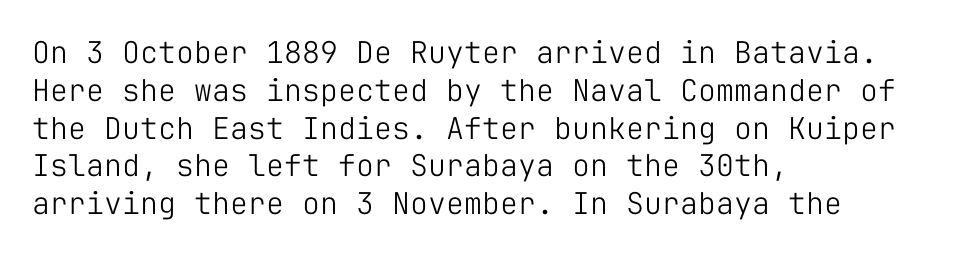
Designer's note — italics off, roman on. The rendering keeps characters at their native spacing. The rows are spaced the way most documents space them. The paragraph shown leans on its left margin. Letters rest on an invisible, unmarked baseline. Spacing verdict: monospaced, one width for all characters.
